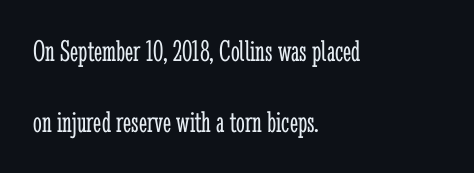
{"serif": "yes", "italic": "no", "bold": "no", "weight": "light", "width": "condensed", "stroke_contrast": "low", "x_height": "medium", "monospaced": "no", "underline": "no", "align": "left", "line_spacing": "loose", "line_spacing_ratio": 2.28, "letter_spacing": "normal", "letter_spacing_em": 0.0, "glyph_px": 31}
